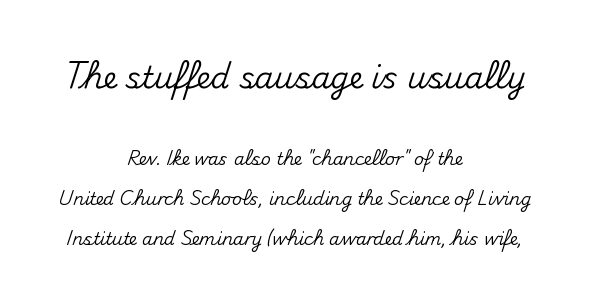
{"serif": "no", "width": "normal", "stroke_contrast": "medium", "x_height": "small", "monospaced": "no", "underline": "no", "align": "center", "line_spacing": "loose", "line_spacing_ratio": 2.35, "letter_spacing": "normal", "letter_spacing_em": 0.0, "larger_block": "first", "size_ratio": 1.76, "glyph_px": 30}
